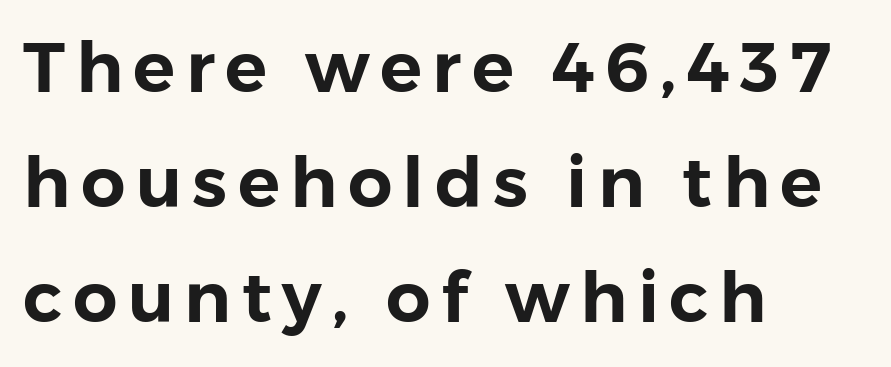
The image shows 70 px sans-serif type, upright; set left-aligned, normal line spacing (1.64x), not underlined; low stroke contrast and a medium x-height.
